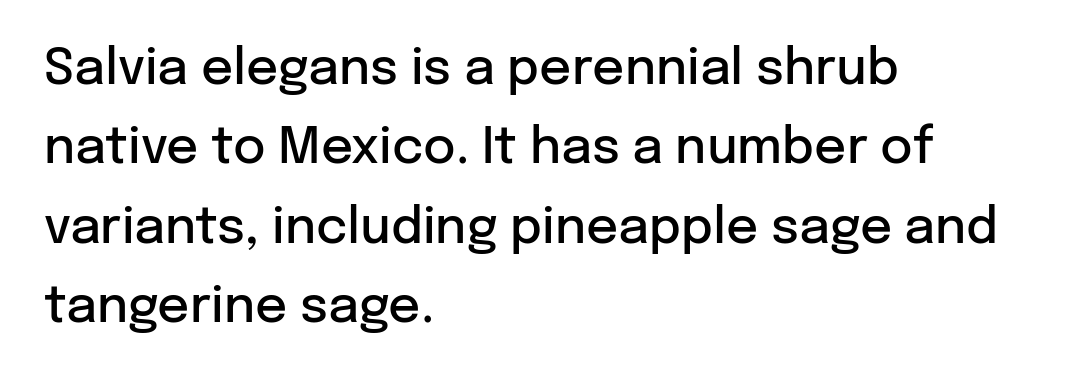
{"serif": "no", "italic": "no", "bold": "semi", "weight": "semibold", "width": "normal", "stroke_contrast": "low", "x_height": "medium", "monospaced": "no", "underline": "no", "align": "left", "line_spacing": "normal", "line_spacing_ratio": 1.59, "letter_spacing": "normal", "letter_spacing_em": 0.0, "glyph_px": 50}
